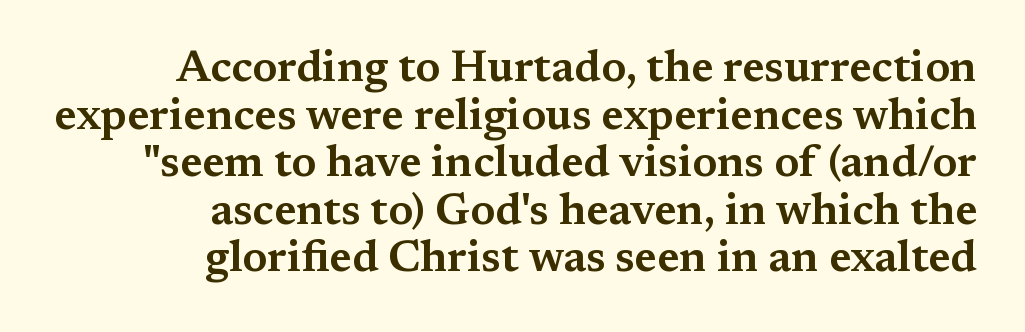
Q: Is the text italic (slanted)? A: No, it is upright.
Q: Is the typeface a serif or a sans-serif typeface? A: Serif.
Q: Is the text underlined? A: No.
Q: How is the paragraph aligned? A: Right-aligned.
Q: Is the spacing between letters normal or unusually wide? A: Normal.
Q: Is the spacing between lines tight, normal or loose? A: Tight.
Q: Width (condensed, normal, or wide)? A: Wide.
Q: Stroke contrast? A: Medium.
Q: x-height? A: Medium.
Q: Monospaced? A: No.
